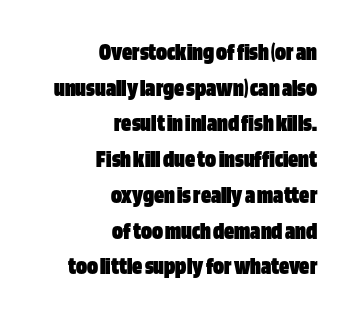
The lettering holds an erect, upright posture throughout. Glance below the letters and you will spot only blank space. Compared with typical body copy, the letter spacing here is the same. Pretty heavy lettering here — definitely bold. The setting favours the right margin, as signatures and pull-quotes sometimes do.
